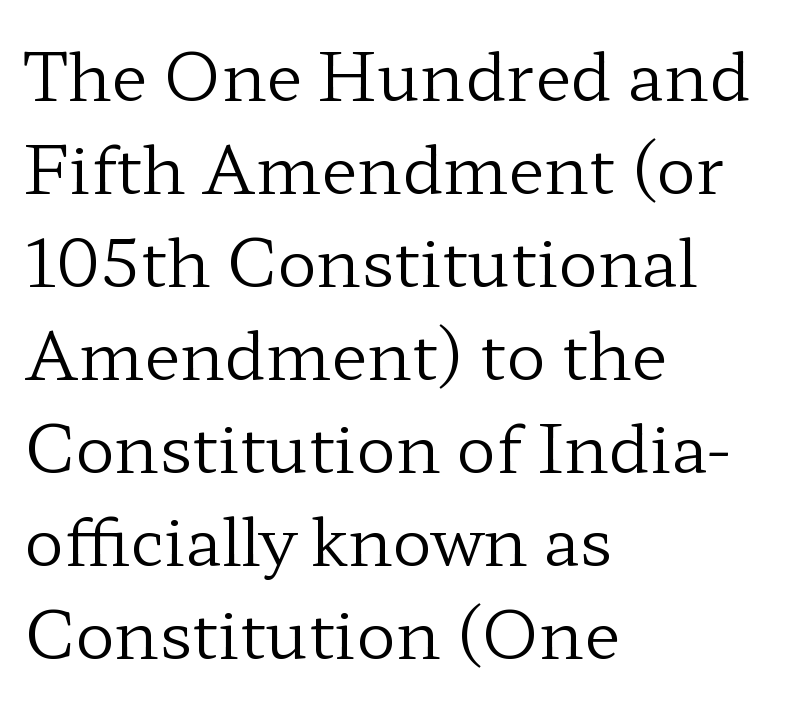
A student would call this left alignment; a typographer would say flush left, rag right. The baseline area is clear. The letters advance in unequal steps, a hallmark of proportional type. The font family rendered here belongs to the serif group. The strokes are not fattened; the text isn't bold. Style check: upright.
